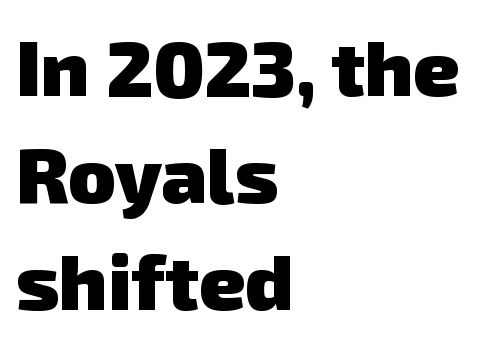
The typesetting leans heavy: a genuine bold. The font family rendered here belongs to the sans-serif group. Successive baselines arrive at the customary interval. Descenders are the only things crossing below the line.
